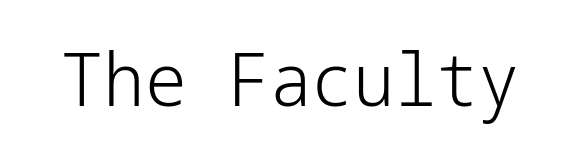
The image shows 74 px light sans-serif type, upright; set normal letter spacing, not underlined; low stroke contrast and a medium x-height.
